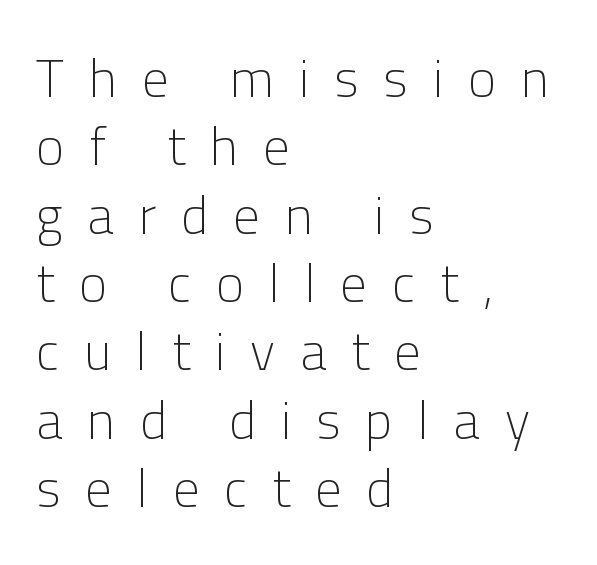
If you drew a ruler down the left edge, every line would touch it. Beneath every word, the page is bare. A normal amount of white space separates one row of letters from the next. The rendering shows plain stroke endings on the letterforms — a sans-serif design.
